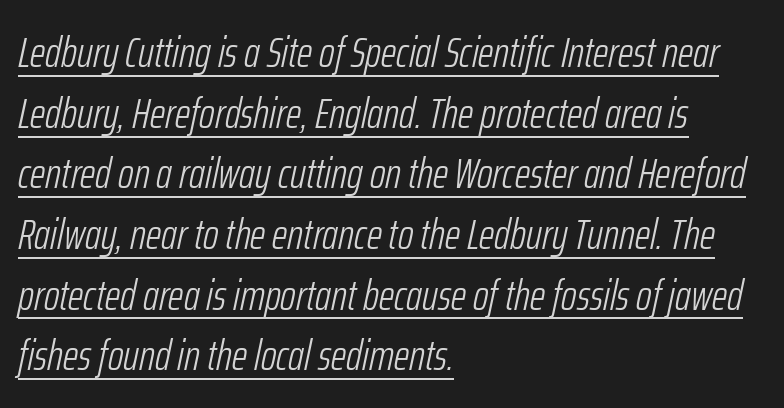
Q: Is the text bold? A: No.
Q: Is the text italic (slanted)? A: Yes, it leans right by about 12 degrees.
Q: Is the text underlined? A: Yes.
Q: How is the paragraph aligned? A: Left-aligned.
Q: Is the spacing between letters normal or unusually wide? A: Normal.
Q: Is the spacing between lines tight, normal or loose? A: Normal.
Q: Width (condensed, normal, or wide)? A: Condensed.
Q: Stroke contrast? A: Low.
Q: x-height? A: Medium.
Q: Monospaced? A: No.
